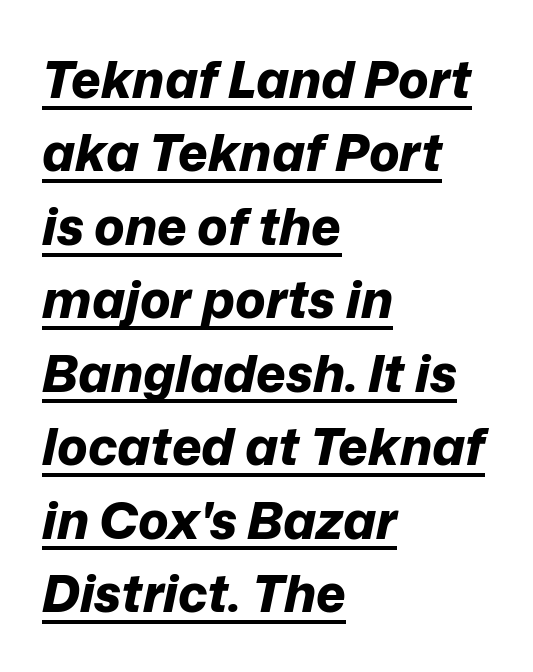
Q: Is the text bold? A: Yes.
Q: Is the text italic (slanted)? A: Yes, it leans right by about 12 degrees.
Q: Is the text underlined? A: Yes.
Q: How is the paragraph aligned? A: Left-aligned.
Q: Is the spacing between letters normal or unusually wide? A: Normal.
Q: Is the spacing between lines tight, normal or loose? A: Normal.
Q: Width (condensed, normal, or wide)? A: Normal.
Q: Stroke contrast? A: Low.
Q: x-height? A: Medium.
Q: Monospaced? A: No.
